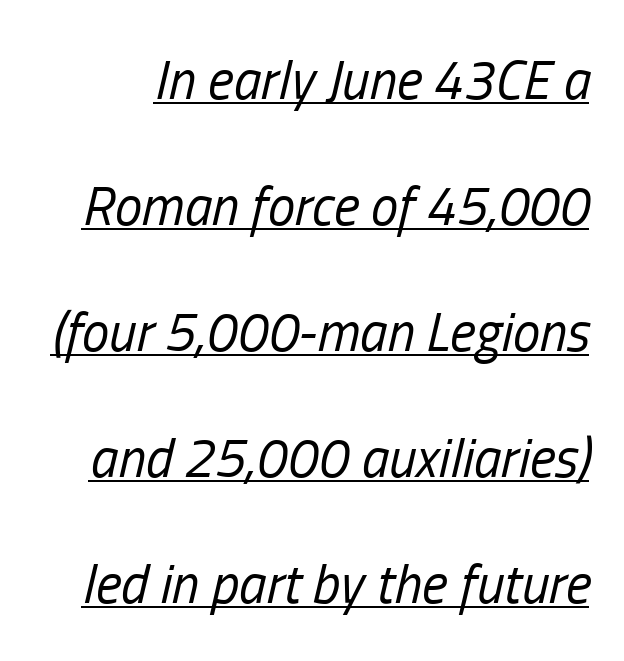
The image shows 55 px regular-weight, condensed type, italic (leaning right); set loose line spacing (2.29x), normal letter spacing, underlined; low stroke contrast and a medium x-height.
